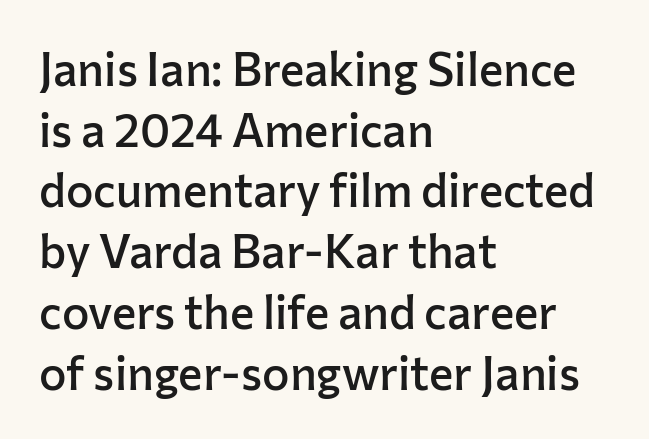
Every letter is mildly thick-stroked: semibold rather than bold. Tall strokes in this sample are plumb rather than angled. These lines are composed in type without serifs. Typeset ragged right — the left edge is the straight one. The horizontal fit of the characters is conventional and even. The space between consecutive lines is moderate.
